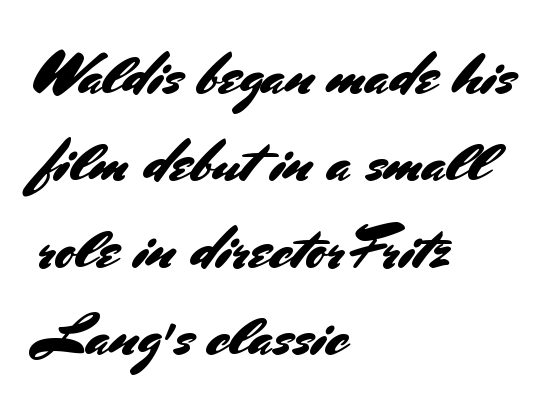
{"serif": "no", "width": "normal", "stroke_contrast": "medium", "x_height": "small", "monospaced": "no", "underline": "no", "align": "left", "line_spacing": "normal", "line_spacing_ratio": 1.45, "letter_spacing": "normal", "letter_spacing_em": 0.0, "glyph_px": 60}
